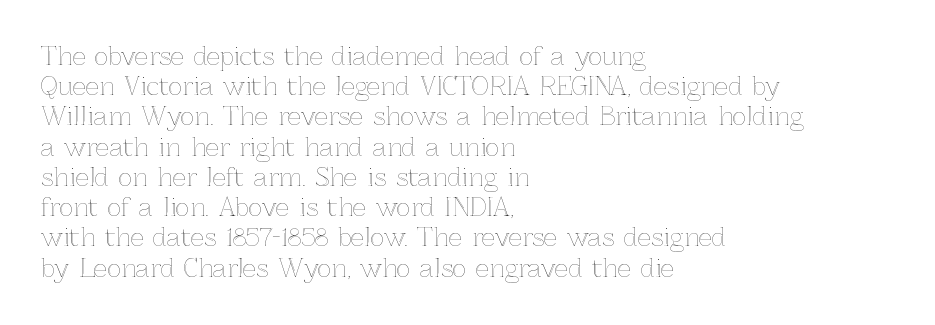
{"italic": "no", "underline": "no", "align": "left", "line_spacing": "normal", "line_spacing_ratio": 1.26, "letter_spacing": "normal", "letter_spacing_em": 0.0, "glyph_px": 24}
